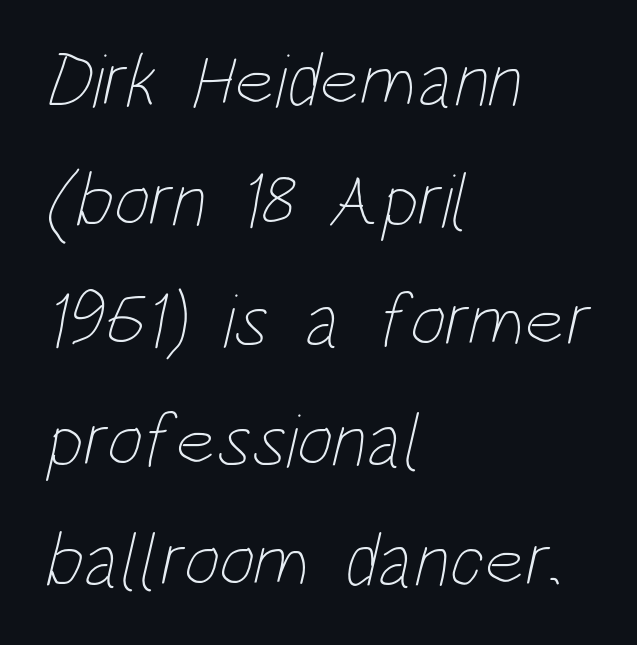
The glyphs are unaccompanied by any horizontal stroke below them. These glyphs show unthickened strokes, regular width or finer. Honestly, the letter spacing is just normal — you wouldn't notice it. Every row of glyphs begins at an identical x-position on the left.
